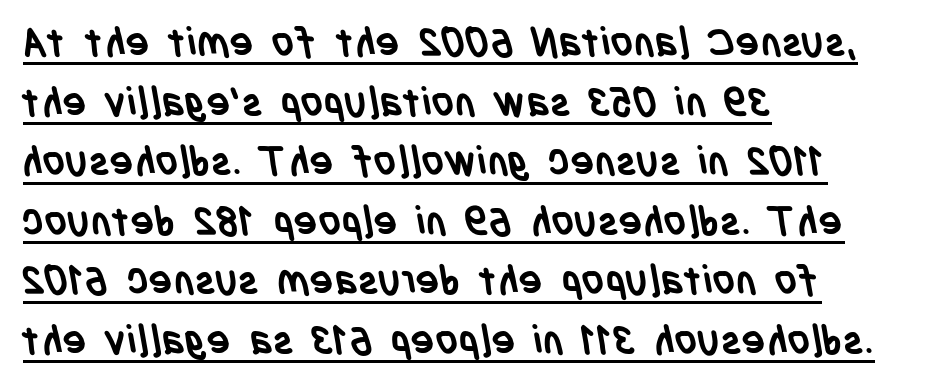
Q: Is the text bold? A: Yes.
Q: Is the typeface a serif or a sans-serif typeface? A: Sans-serif.
Q: Is the text underlined? A: Yes.
Q: How is the paragraph aligned? A: Left-aligned.
Q: Is the spacing between letters normal or unusually wide? A: Normal.
Q: Is the spacing between lines tight, normal or loose? A: Normal.
Q: Width (condensed, normal, or wide)? A: Condensed.
Q: Stroke contrast? A: Low.
Q: x-height? A: Large.
Q: Monospaced? A: No.
